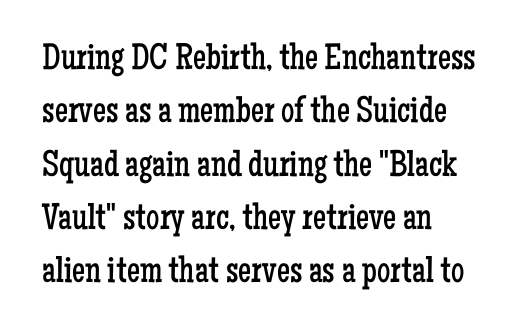
Q: Is the text bold? A: No.
Q: Is the text italic (slanted)? A: No, it is upright.
Q: Is the typeface a serif or a sans-serif typeface? A: Serif.
Q: Is the text underlined? A: No.
Q: How is the paragraph aligned? A: Left-aligned.
Q: Is the spacing between letters normal or unusually wide? A: Normal.
Q: Is the spacing between lines tight, normal or loose? A: Normal.
Q: Width (condensed, normal, or wide)? A: Condensed.
Q: Stroke contrast? A: Low.
Q: x-height? A: Medium.
Q: Monospaced? A: No.
